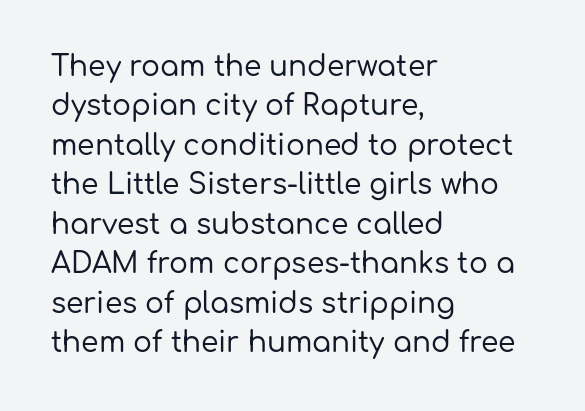
The line texture is even and compact thanks to regular tracking. Note the varied advance widths — an 'i' is clearly narrower than an 'm'. The foot of each line stays bare and open. Serifs: no, the terminals of the letterforms are clean. Compared with typical paragraphs, the rows here are spaced about the same.
